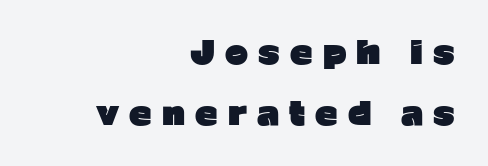
{"serif": "no", "italic": "no", "bold": "yes", "weight": "heavy", "width": "normal", "stroke_contrast": "low", "x_height": "medium", "monospaced": "no", "underline": "no", "align": "right", "line_spacing": "loose", "line_spacing_ratio": 1.96, "letter_spacing": "wide", "letter_spacing_em": 0.33, "glyph_px": 31}
